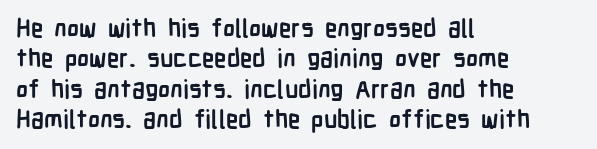
Each line starts at the same left margin while the right side varies. Words appear dense and cohesive because spacing is normal. What weight is shown? A full bold with thick strokes. Nope, not italic — everything's standing straight.
